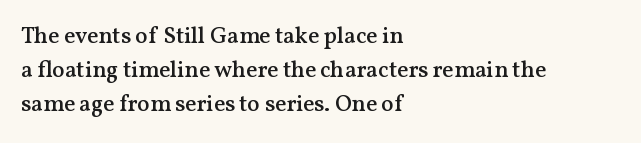
Upright lettering throughout. Reading down the block, your eye returns to a fixed left position each line. Strokes here are thickened, but only to semibold level. Evenly set lines give the paragraph a standard silhouette. Standard letterfit; no display-style spreading of the glyphs. Clear beneath every line of the passage.
